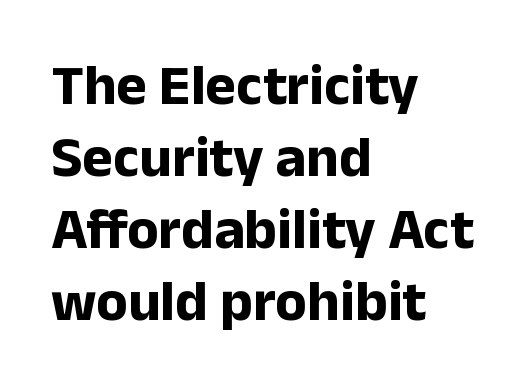
Q: Is the text bold? A: Yes.
Q: Is the text italic (slanted)? A: No, it is upright.
Q: Is the typeface a serif or a sans-serif typeface? A: Sans-serif.
Q: Is the text underlined? A: No.
Q: How is the paragraph aligned? A: Left-aligned.
Q: Is the spacing between letters normal or unusually wide? A: Normal.
Q: Width (condensed, normal, or wide)? A: Normal.
Q: Stroke contrast? A: Low.
Q: x-height? A: Medium.
Q: Monospaced? A: No.
